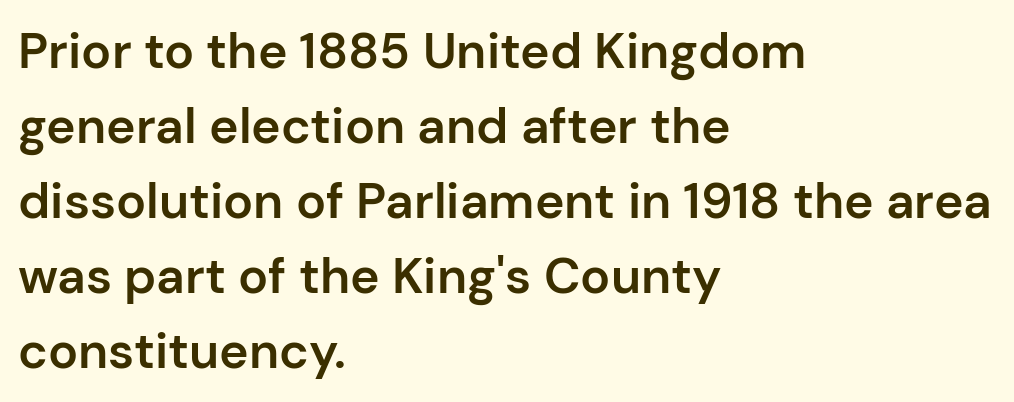
{"serif": "no", "italic": "no", "bold": "semi", "weight": "semibold", "width": "normal", "stroke_contrast": "low", "x_height": "medium", "monospaced": "no", "underline": "no", "align": "left", "line_spacing": "normal", "line_spacing_ratio": 1.5, "letter_spacing": "normal", "letter_spacing_em": 0.0, "glyph_px": 50}
